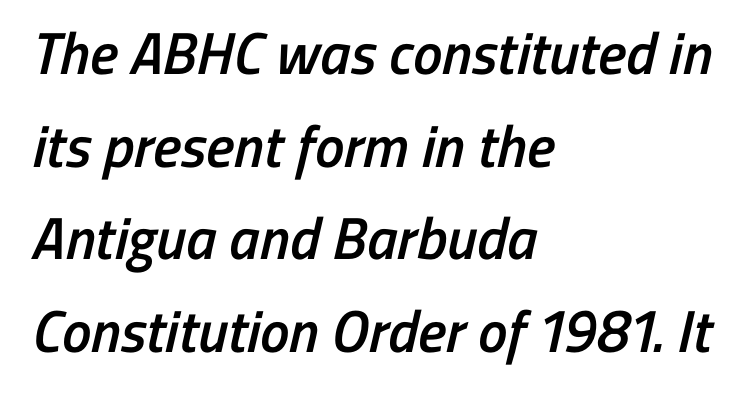
Q: Is the text bold? A: Semi-bold.
Q: Is the typeface a serif or a sans-serif typeface? A: Sans-serif.
Q: Is the text underlined? A: No.
Q: How is the paragraph aligned? A: Left-aligned.
Q: Is the spacing between letters normal or unusually wide? A: Normal.
Q: Is the spacing between lines tight, normal or loose? A: Normal.
Q: Width (condensed, normal, or wide)? A: Condensed.
Q: Stroke contrast? A: Low.
Q: x-height? A: Medium.
Q: Monospaced? A: No.
